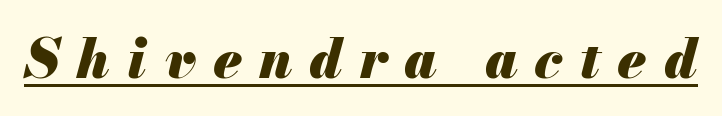
Characters follow at a spacing far wider than the type designer built in. This is heavy type, rendered in bold. You could not count columns in this text — the font is proportionally spaced. The text carries the slant typical of an italic or oblique font. A continuous stroke trails under the words, as in a hyperlink.
